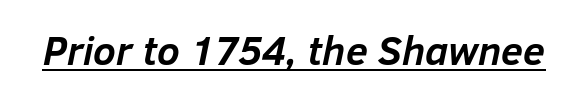
{"italic": "yes", "lean": "right", "slant_degrees": 12, "bold": "yes", "weight": "semibold", "width": "normal", "stroke_contrast": "low", "x_height": "medium", "monospaced": "no", "underline": "yes", "letter_spacing": "normal", "letter_spacing_em": 0.0, "glyph_px": 40}
